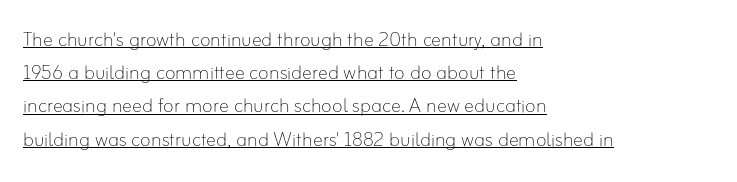
Q: Is the text bold? A: No.
Q: Is the text italic (slanted)? A: No, it is upright.
Q: Is the text underlined? A: Yes.
Q: How is the paragraph aligned? A: Left-aligned.
Q: Is the spacing between letters normal or unusually wide? A: Normal.
Q: Is the spacing between lines tight, normal or loose? A: Normal.
